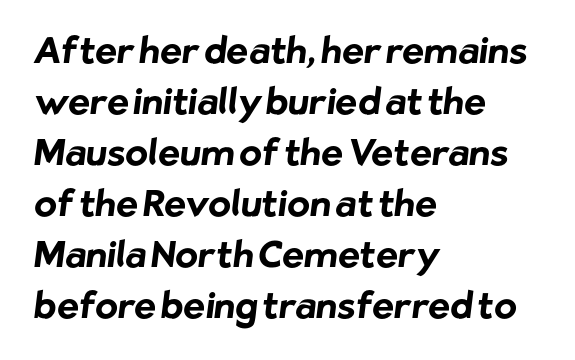
The image shows 37 px bold sans-serif type; set left-aligned, normal line spacing (1.38x), normal letter spacing, not underlined; low stroke contrast and a medium x-height.
